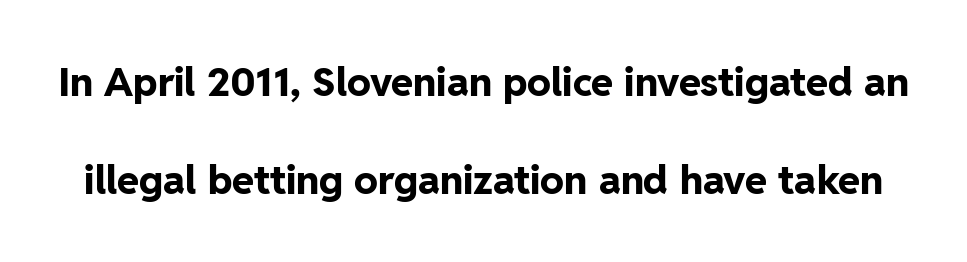
Quick note: underline off. Weight: bold. Honestly, the letter spacing is just normal — you wouldn't notice it. The letters carry no serifs — their stems end cleanly without finishing strokes.
